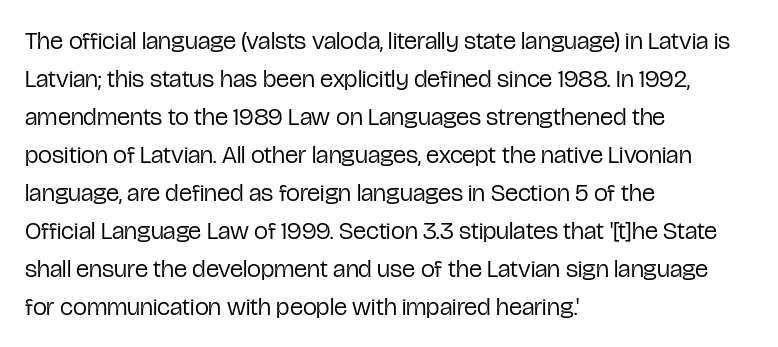
The font's upright variant was chosen for this text. The specimen omits any rule beneath the text block's lines. All the whitespace from short lines collects on the right. Tracking here is standard; glyphs follow each other at the usual distance.
